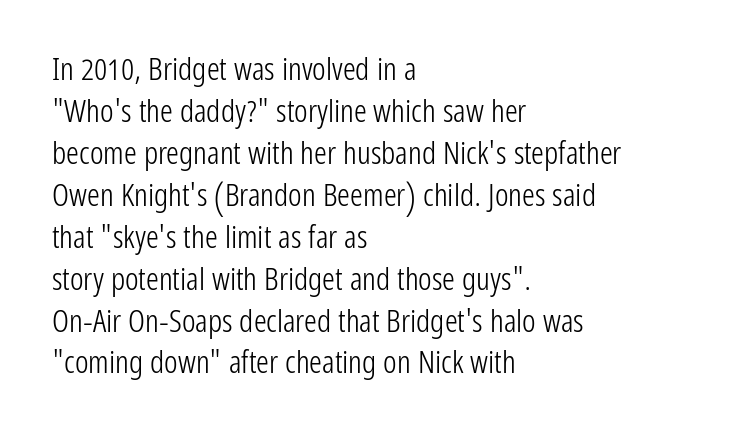
The image shows 32 px light, condensed sans-serif type, upright; set left-aligned, normal line spacing (1.31x), normal letter spacing, not underlined; low stroke contrast and a medium x-height.
